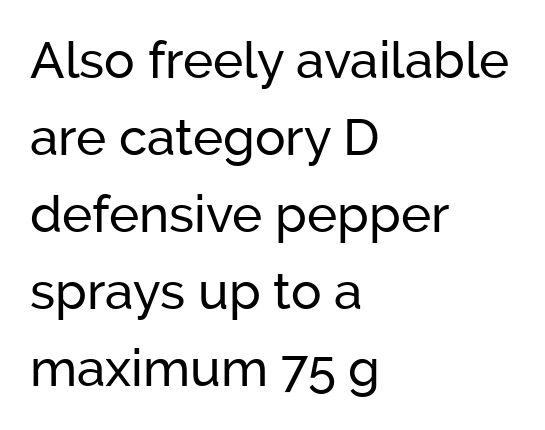
The image shows 51 px sans-serif type, upright; set left-aligned, normal line spacing (1.51x), normal letter spacing, not underlined; low stroke contrast and a medium x-height.
